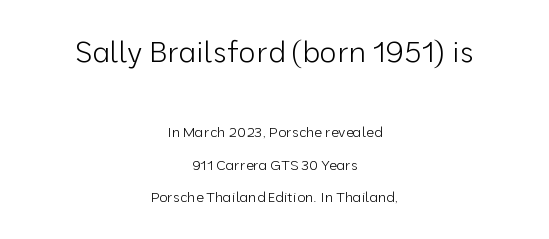
Font category for this specimen: sans-serif. Every row of glyphs is offset so its center matches the block's center. Each letter keeps its own natural width here, so spacing adapts to shape. The typeface has the unassuming heft of standard copy or less. Descenders hang freely into open space.
